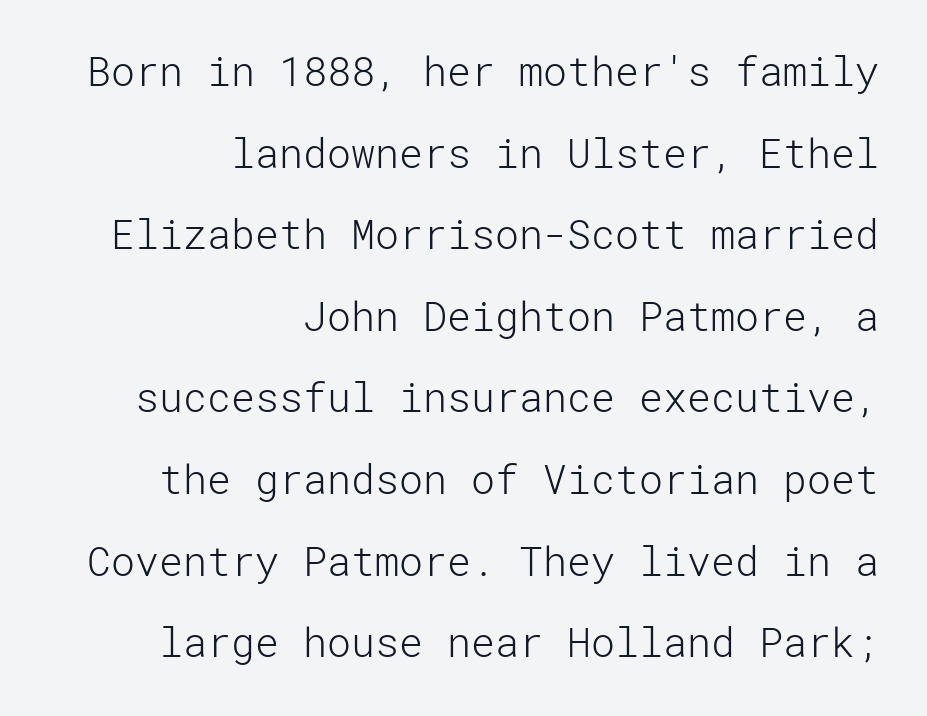
Check under the words: just untouched page. Leading is clearly above the norm, producing a sparse column. When letters stand straight like this, we call the style roman or upright. Ink coverage per letter is moderate at most.
